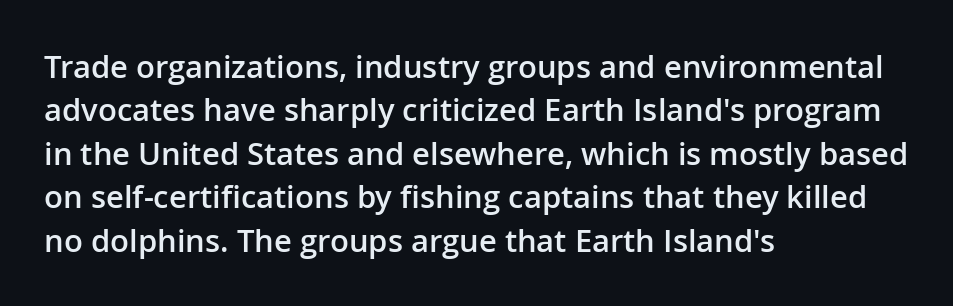
The image shows 31 px semibold sans-serif type, upright; set left-aligned, normal line spacing (1.4x), normal letter spacing, not underlined; low stroke contrast and a medium x-height.
